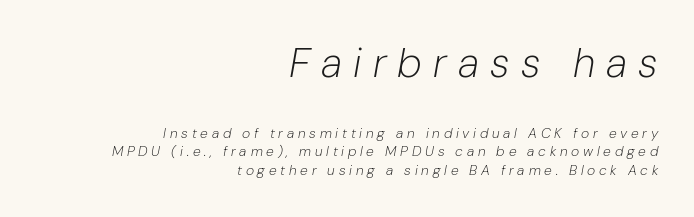
The image shows 41 px light type, italic (leaning right); set right-aligned, normal line spacing (1.34x), unusually wide letter spacing (+0.27 em), not underlined; the first (top) block is 2.93x larger; low stroke contrast and a medium x-height.
